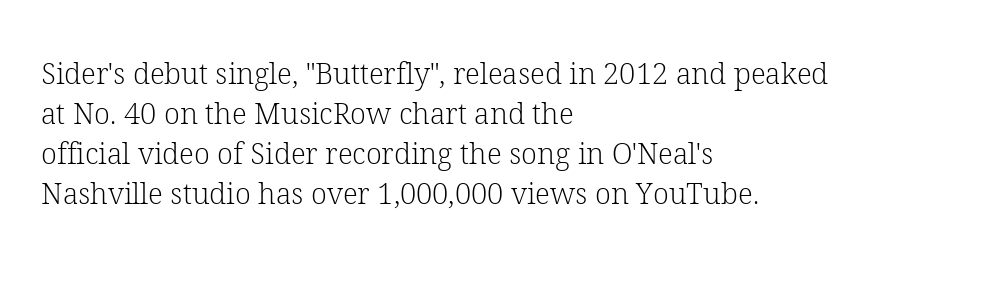
Q: Is the text bold? A: No.
Q: Is the text italic (slanted)? A: No, it is upright.
Q: Is the typeface a serif or a sans-serif typeface? A: Serif.
Q: Is the text underlined? A: No.
Q: How is the paragraph aligned? A: Left-aligned.
Q: Is the spacing between letters normal or unusually wide? A: Normal.
Q: Is the spacing between lines tight, normal or loose? A: Normal.
Q: Width (condensed, normal, or wide)? A: Normal.
Q: Stroke contrast? A: Low.
Q: x-height? A: Medium.
Q: Monospaced? A: No.
